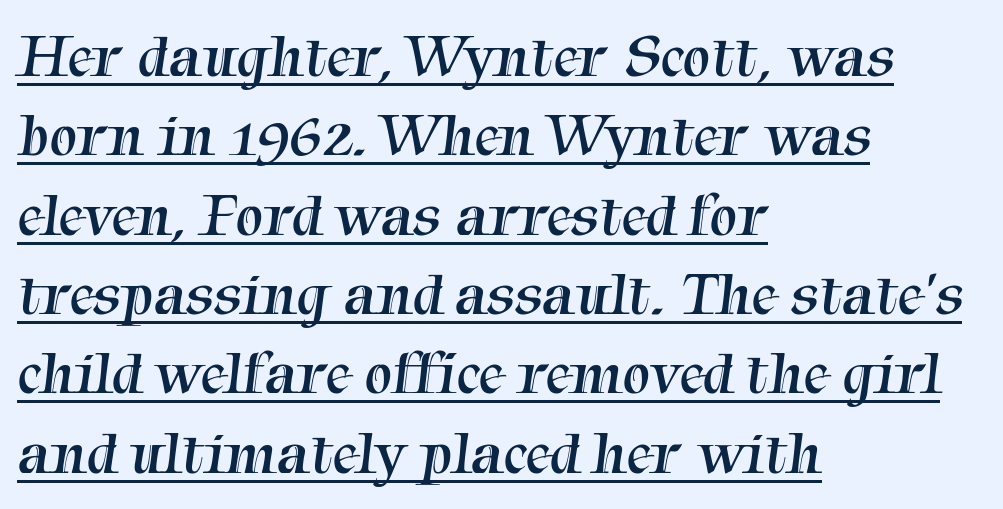
The image shows 62 px regular-weight serif type; set left-aligned, normal line spacing (1.28x), normal letter spacing, underlined; medium stroke contrast and a medium x-height.
